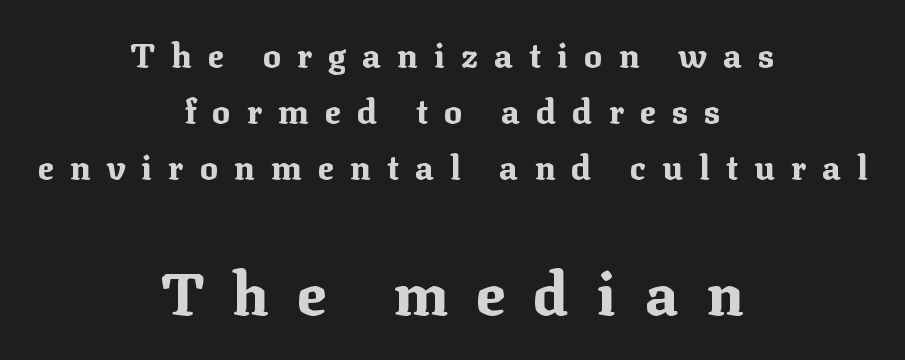
The image shows 60 px bold serif type, upright; set centered, normal line spacing (1.64x), unusually wide letter spacing (+0.47 em), not underlined; the second (bottom) block is 1.76x larger; medium stroke contrast and a medium x-height.
